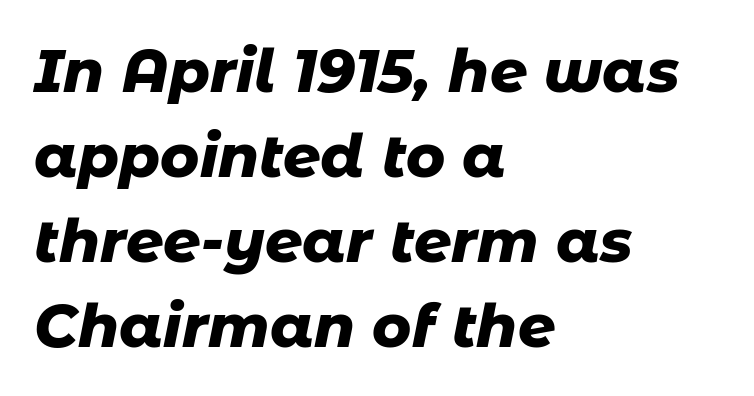
Q: Is the text bold? A: Yes.
Q: Is the text italic (slanted)? A: Yes, it leans right by about 11 degrees.
Q: Is the text underlined? A: No.
Q: How is the paragraph aligned? A: Left-aligned.
Q: Is the spacing between letters normal or unusually wide? A: Normal.
Q: Is the spacing between lines tight, normal or loose? A: Normal.
Q: Width (condensed, normal, or wide)? A: Normal.
Q: Stroke contrast? A: Low.
Q: x-height? A: Medium.
Q: Monospaced? A: No.
